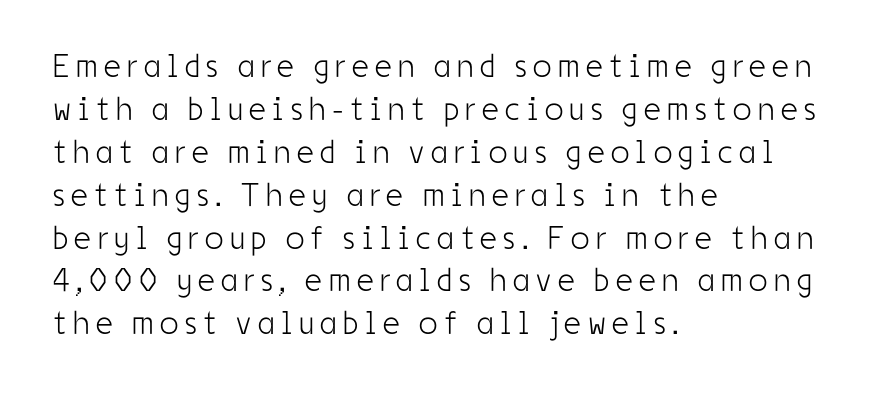
The image shows 33 px light, condensed sans-serif type, upright; set left-aligned, normal line spacing (1.3x), unusually wide letter spacing (+0.2 em), not underlined; low stroke contrast and a medium x-height.
